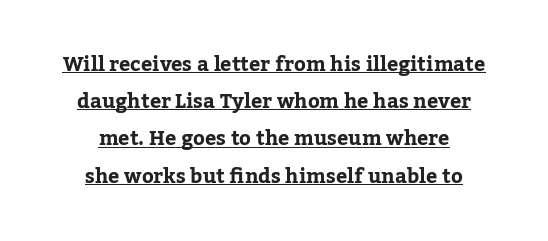
Q: Is the text italic (slanted)? A: No, it is upright.
Q: Is the text underlined? A: Yes.
Q: How is the paragraph aligned? A: Centered.
Q: Is the spacing between letters normal or unusually wide? A: Normal.
